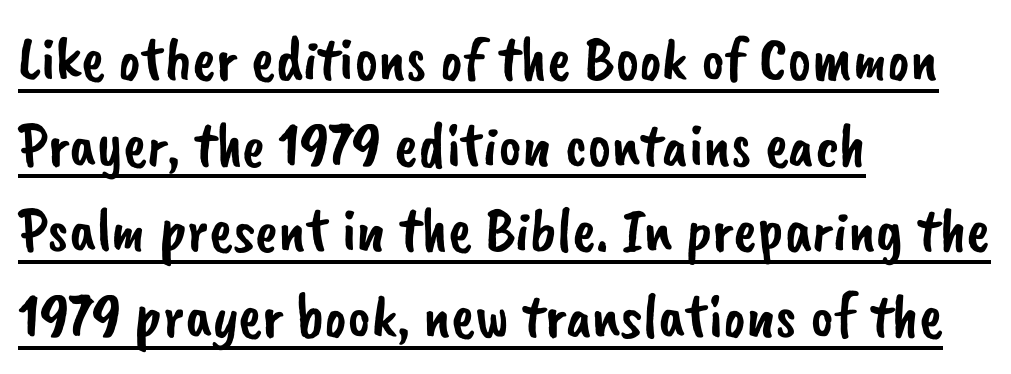
{"serif": "no", "width": "normal", "stroke_contrast": "low", "x_height": "small", "monospaced": "no", "underline": "yes", "align": "left", "line_spacing": "normal", "line_spacing_ratio": 1.36, "letter_spacing": "normal", "letter_spacing_em": 0.0, "glyph_px": 63}
